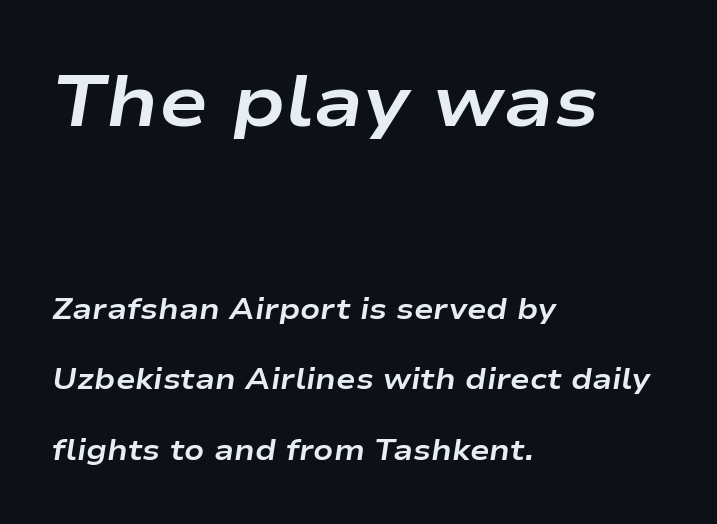
Is the letter spacing exaggerated? No — it looks like the ordinary default. Two sizes are in play, and the larger belongs to the first block. Heavy, bold letterforms. Only glyphs here, with clear space below each row. Here the designer chose a conventional face with non-uniform glyph widths. The passage shown leans; its letterforms are oblique.
